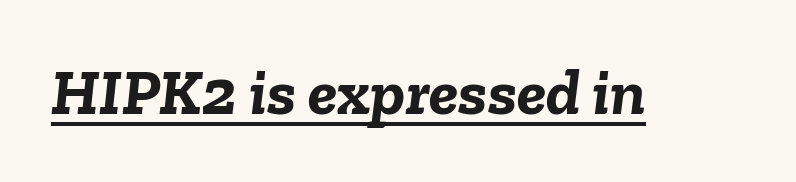
Spacing between characters is what you'd get straight out of the box. Would a proofreader flag this as italicized? Yes. The specimen includes a rule beneath the text block's lines. On the weight axis this lands at bold, roughly 700. Character widths vary here, with narrow letters taking less room than wide ones.
